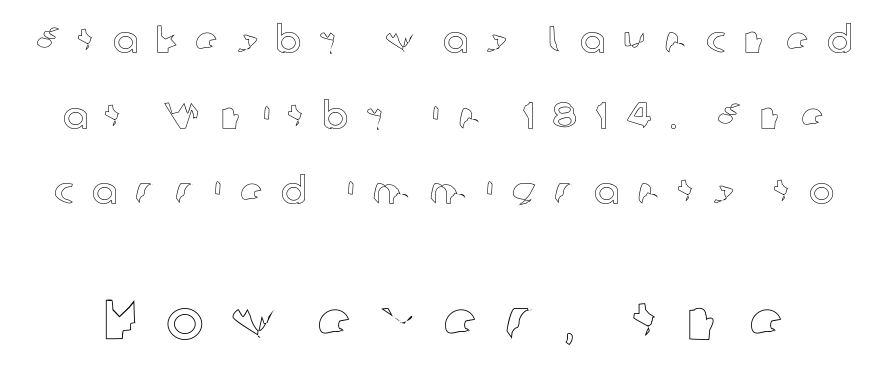
{"italic": "no", "width": "normal", "x_height": "medium", "monospaced": "no", "underline": "no", "line_spacing": "loose", "line_spacing_ratio": 1.99, "letter_spacing": "wide", "letter_spacing_em": 0.47, "larger_block": "second", "size_ratio": 1.5, "glyph_px": 57}
